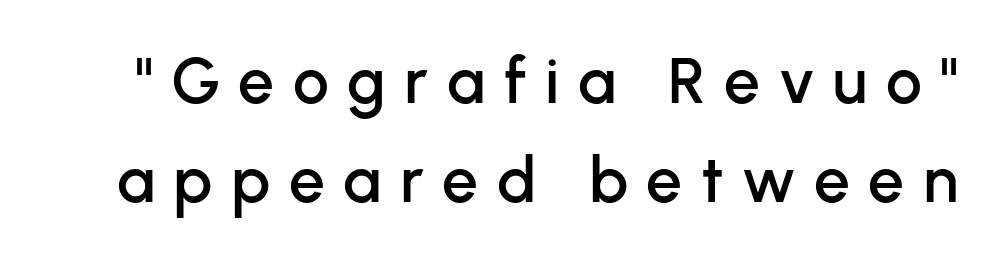
Ordinary non-slanted type is in use. This sample has the flowing, uneven cadence of proportional lettering. The foot of each line stays bare and open. Summary of vertical rhythm: regular, with standard interline spacing.
